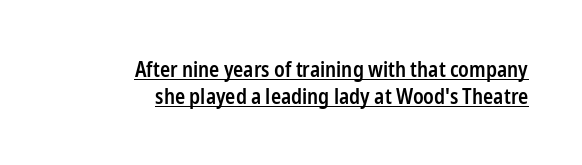
The image shows 21 px text type, upright; set right-aligned, normal line spacing (1.28x), normal letter spacing, underlined.
